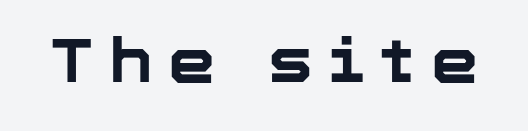
Stroke terminals: plain, sans-serif. Note the varied advance widths — an 'i' is clearly narrower than an 'm'. The space directly below the letters is spotless. The passage shown is emphatically bold. Spacing between characters has been opened up far beyond the box default. The axis of the letterforms is exactly vertical.
